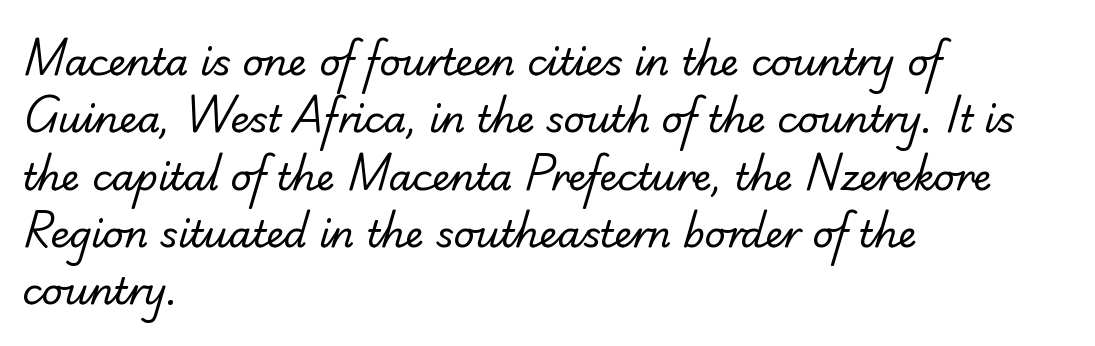
Vertical stems look standard width or narrower in stroke. Do the characters align in a grid? No, the font is proportional. Whoever set this chose a conventional vertical rhythm. Reading down the block, your eye returns to a fixed left position each line. The rendering keeps characters at their native spacing. These lines are composed in type without serifs.
